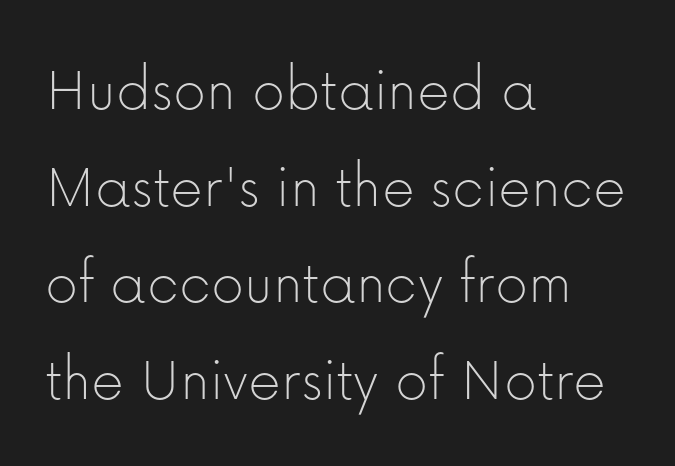
The font sits on the lighter half of the weight spectrum, regular included. Whoever set this chose a conventional vertical rhythm. Nothing unusual about the tracking: characters are spaced as the font intends. You could not count columns in this text — the font is proportionally spaced. Observe the absence of serifs on each vertical stroke in this sample. Just letters on the line, the space beneath them empty.
